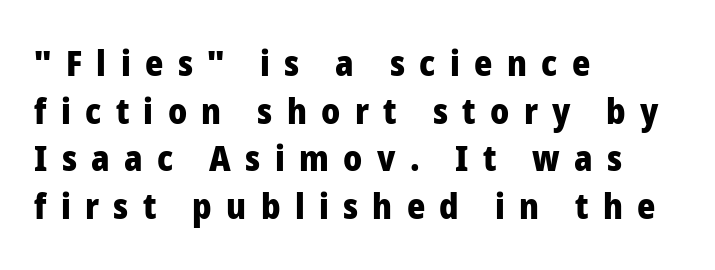
The designer went with a sans here, leaving each stem footless. Students, observe: this is what conventionally led text looks like. The gaps between neighbouring characters are conspicuously large. The glyphs have the mass of a bold cut.
